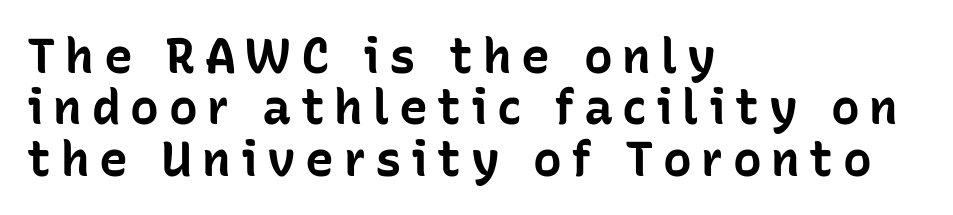
Characters remain perfectly vertical along every line. The passage shown stacks its lines with hardly any gap. Short and long lines alike share a common starting point at left. Each row of text sits above clean, open space. Character widths vary here, with narrow letters taking less room than wide ones. What weight is shown? A full bold with thick strokes.
